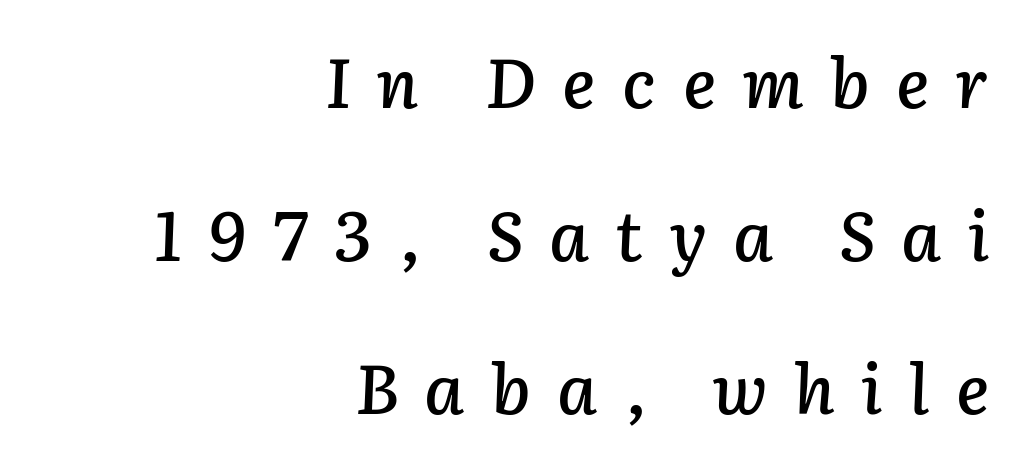
{"italic": "yes", "lean": "right", "slant_degrees": 2, "width": "normal", "stroke_contrast": "low", "x_height": "medium", "monospaced": "no", "underline": "no", "align": "right", "line_spacing": "loose", "line_spacing_ratio": 2.25, "letter_spacing": "wide", "letter_spacing_em": 0.39, "glyph_px": 68}
